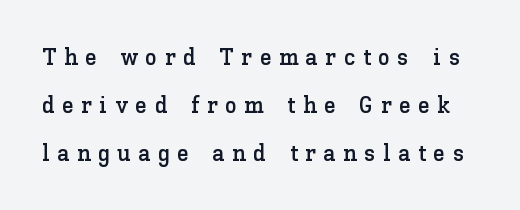
The image shows 24 px text type, upright; set loose line spacing (1.99x), unusually wide letter spacing (+0.31 em), not underlined.
